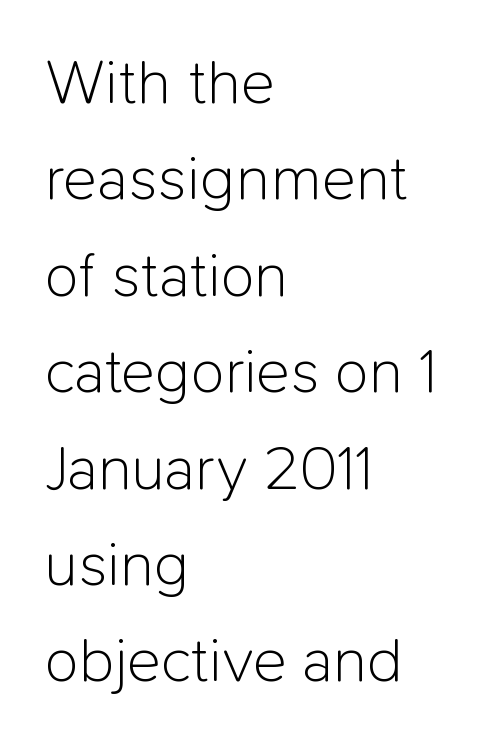
The image shows 63 px light sans-serif type, upright; set left-aligned, normal line spacing (1.53x), normal letter spacing, not underlined; low stroke contrast and a medium x-height.
